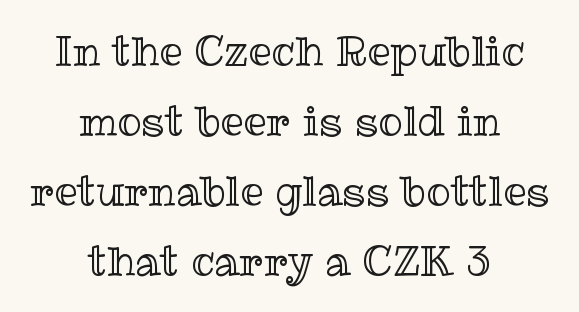
Q: Is the text italic (slanted)? A: No, it is upright.
Q: Is the text underlined? A: No.
Q: How is the paragraph aligned? A: Centered.
Q: Is the spacing between letters normal or unusually wide? A: Normal.
Q: Width (condensed, normal, or wide)? A: Normal.
Q: x-height? A: Medium.
Q: Monospaced? A: No.
